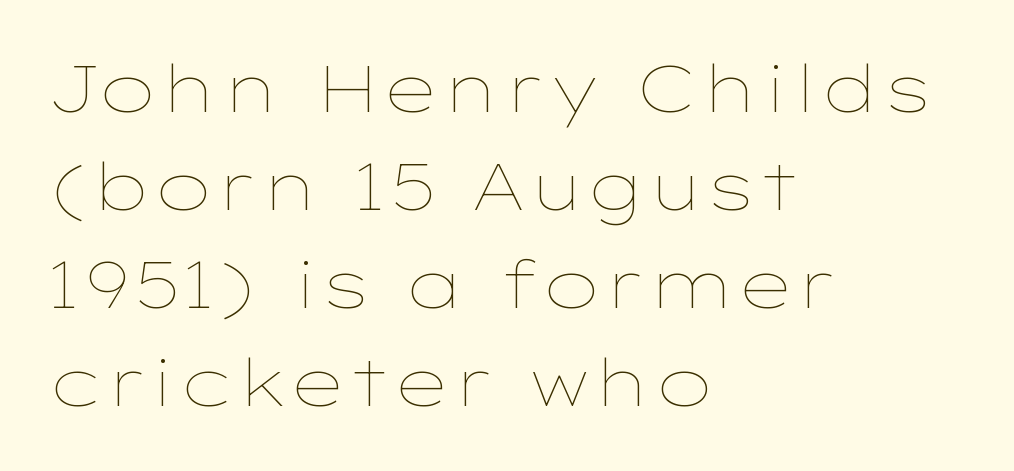
A bare baseline throughout the passage. These lines were composed using upright roman letters. A typesetter would call this proportional, since set widths differ per character. How are the letters spaced? Ordinarily, with no added tracking.
